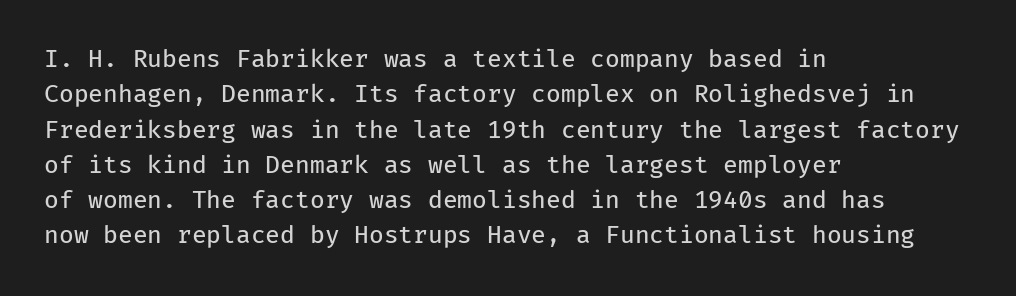
Q: Is the text bold? A: No.
Q: Is the text italic (slanted)? A: No, it is upright.
Q: Is the text underlined? A: No.
Q: How is the paragraph aligned? A: Left-aligned.
Q: Is the spacing between letters normal or unusually wide? A: Normal.
Q: Is the spacing between lines tight, normal or loose? A: Normal.
